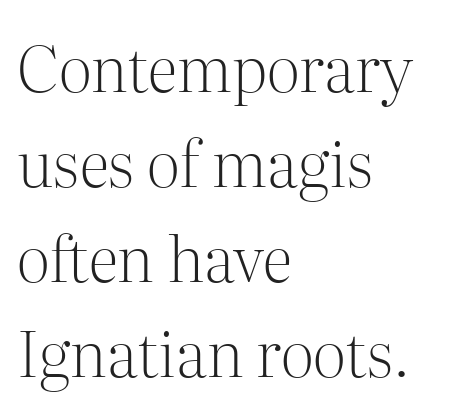
Regarding leading, the lines here are spaced in the standard way. Compared with a typical body face, this is equally light or lighter still. The face used here is rendered with its standard letterfit. The lines are quadded left.
